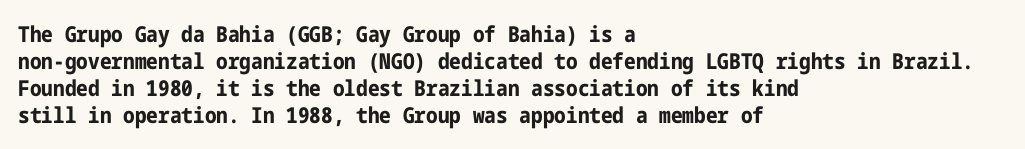
The image shows 22 px bold type, upright; set left-aligned, line spacing 1.23x, normal letter spacing, not underlined.
